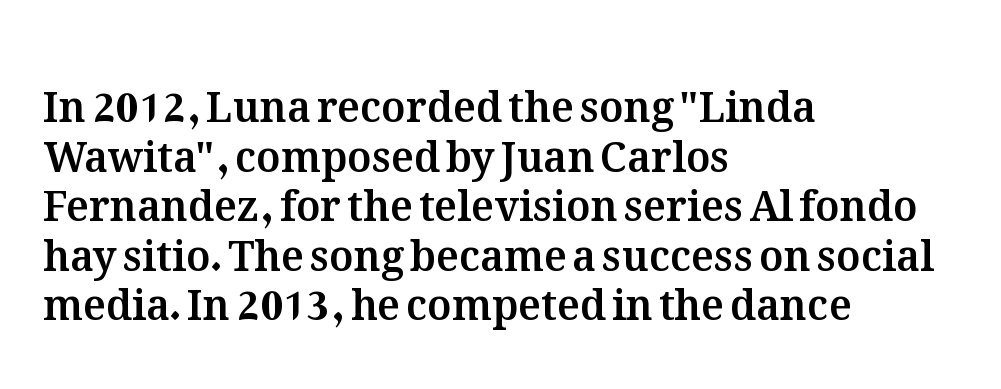
Letter spacing: default. A typesetter would mark this as roman, not italic. Teacher's note: observe the even left margin — that is flush-left alignment. You could not count columns in this text — the font is proportionally spaced. The words here are not underlined.
